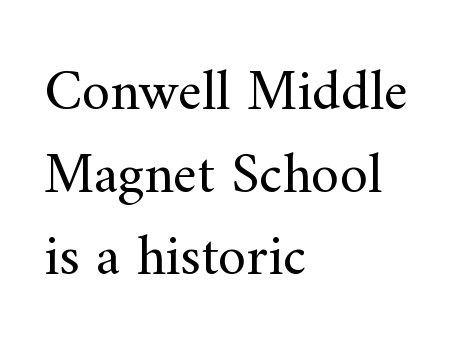
{"serif": "yes", "italic": "no", "bold": "no", "weight": "regular", "width": "normal", "stroke_contrast": "medium", "x_height": "small", "monospaced": "no", "underline": "no", "align": "left", "line_spacing": "normal", "line_spacing_ratio": 1.45, "letter_spacing": "normal", "letter_spacing_em": 0.0, "glyph_px": 57}
